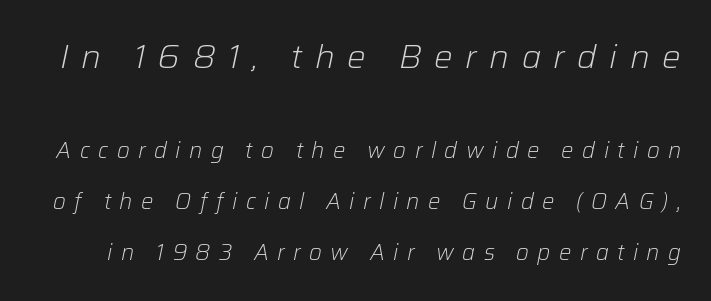
{"italic": "yes", "lean": "right", "slant_degrees": 12, "bold": "no", "weight": "light", "width": "normal", "stroke_contrast": "low", "x_height": "medium", "monospaced": "no", "underline": "no", "line_spacing": "loose", "line_spacing_ratio": 2.32, "letter_spacing": "wide", "letter_spacing_em": 0.38, "larger_block": "first", "size_ratio": 1.5, "glyph_px": 33}
